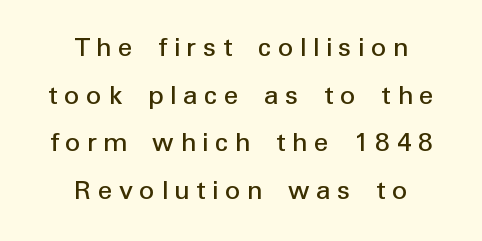
The image shows 30 px regular-weight sans-serif type, upright; set centered, normal line spacing (1.59x), unusually wide letter spacing (+0.22 em), not underlined; low stroke contrast and a medium x-height.
